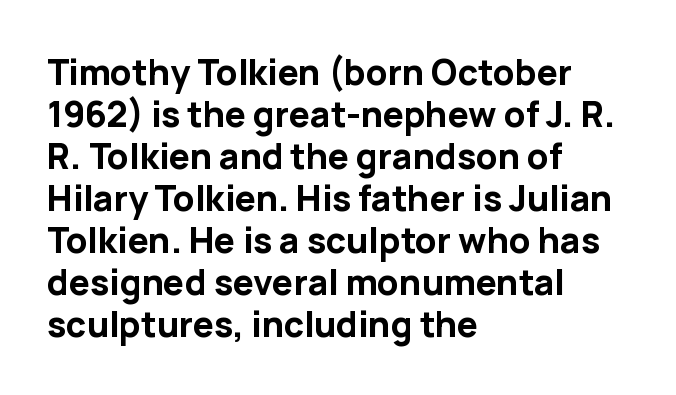
{"serif": "no", "italic": "no", "bold": "yes", "weight": "bold", "width": "normal", "stroke_contrast": "low", "x_height": "medium", "monospaced": "no", "underline": "no", "align": "left", "line_spacing_ratio": 1.2, "letter_spacing": "normal", "letter_spacing_em": 0.0, "glyph_px": 35}
